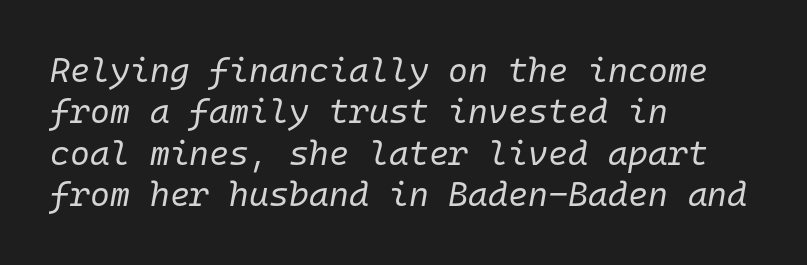
Which margin do the lines hug? The left one — the right edge is uneven. Slant detected: the letters are inclined. In terms of letterspacing, this is plain default setting. Do the characters align in a grid? Yes, the font is monospaced. Stroke thickness stays within the range of a standard reading face or lighter. Bare-footed words on every line.
